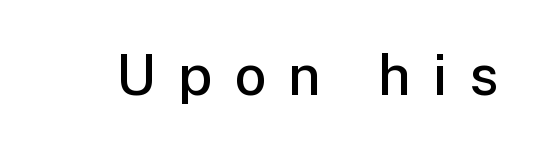
{"serif": "no", "italic": "no", "bold": "semi", "weight": "semibold", "width": "normal", "stroke_contrast": "low", "x_height": "medium", "monospaced": "no", "underline": "no", "letter_spacing": "wide", "letter_spacing_em": 0.38, "glyph_px": 57}
